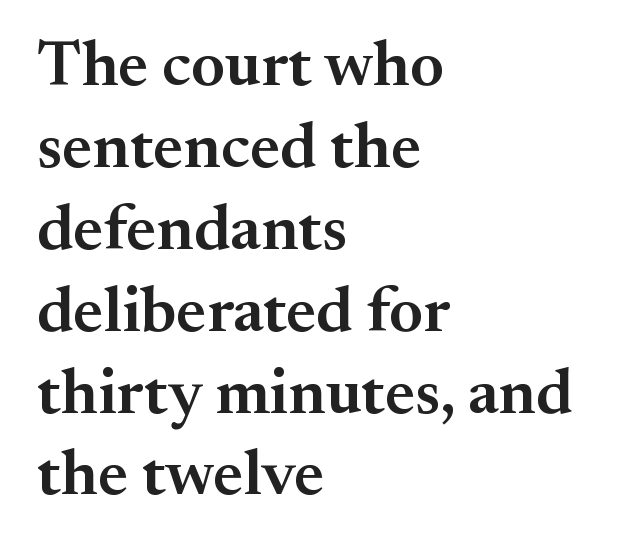
{"serif": "yes", "italic": "no", "bold": "semi", "weight": "semibold", "width": "normal", "stroke_contrast": "medium", "x_height": "small", "monospaced": "no", "underline": "no", "align": "left", "line_spacing": "normal", "line_spacing_ratio": 1.26, "letter_spacing": "normal", "letter_spacing_em": 0.0, "glyph_px": 65}
